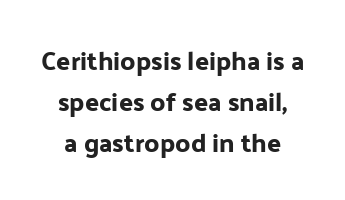
Underlining? Definitely not there. The letters sit at their default tracking, neither squeezed nor spread. Quick note: interline space is typical. Both edges are ragged and mirror each other, which tells us the setting is centered. Ascenders rise straight up at ninety degrees.
